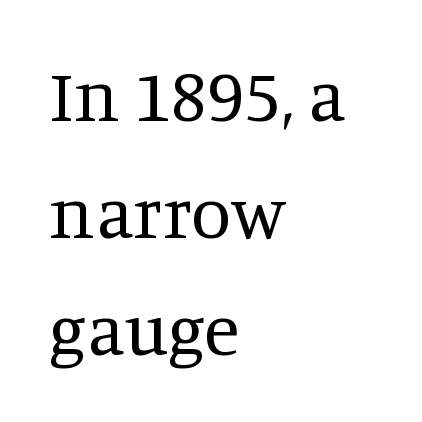
{"serif": "yes", "italic": "no", "bold": "no", "weight": "regular", "width": "normal", "stroke_contrast": "medium", "x_height": "large", "monospaced": "no", "underline": "no", "align": "left", "line_spacing": "normal", "line_spacing_ratio": 1.6, "letter_spacing": "normal", "letter_spacing_em": 0.0, "glyph_px": 73}
